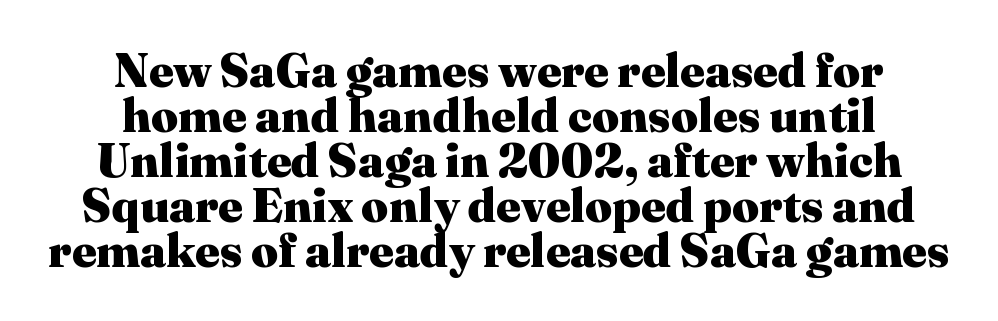
Q: Is the text bold? A: Yes.
Q: Is the text italic (slanted)? A: No, it is upright.
Q: Is the typeface a serif or a sans-serif typeface? A: Serif.
Q: Is the text underlined? A: No.
Q: How is the paragraph aligned? A: Centered.
Q: Is the spacing between letters normal or unusually wide? A: Normal.
Q: Is the spacing between lines tight, normal or loose? A: Tight.
Q: Width (condensed, normal, or wide)? A: Normal.
Q: Stroke contrast? A: Medium.
Q: x-height? A: Medium.
Q: Monospaced? A: No.
